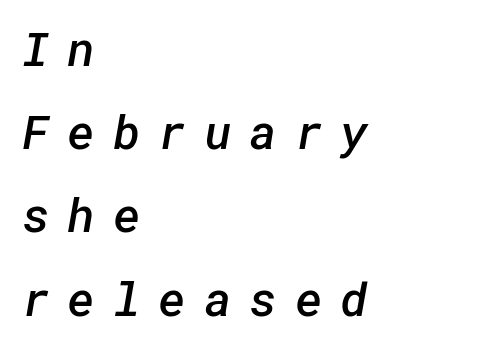
Q: Is the text bold? A: Semi-bold.
Q: Is the typeface a serif or a sans-serif typeface? A: Sans-serif.
Q: Is the text underlined? A: No.
Q: How is the paragraph aligned? A: Left-aligned.
Q: Is the spacing between letters normal or unusually wide? A: Unusually wide.
Q: Width (condensed, normal, or wide)? A: Normal.
Q: Stroke contrast? A: Low.
Q: x-height? A: Medium.
